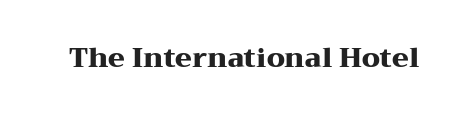
The image shows 27 px bold type, upright; set normal letter spacing, not underlined.
